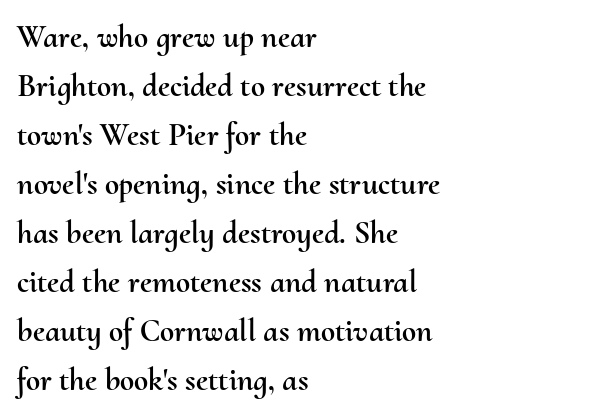
The image shows 32 px text type, upright; set left-aligned, normal line spacing (1.53x), normal letter spacing, not underlined; medium stroke contrast and a small x-height.
